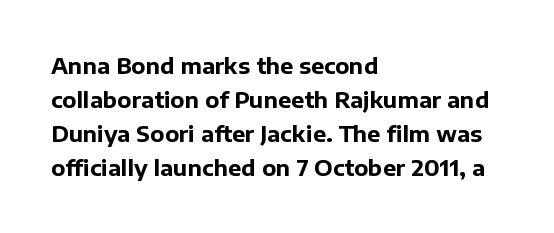
The image shows 22 px bold type, upright; set left-aligned, normal line spacing (1.55x), normal letter spacing, not underlined.
